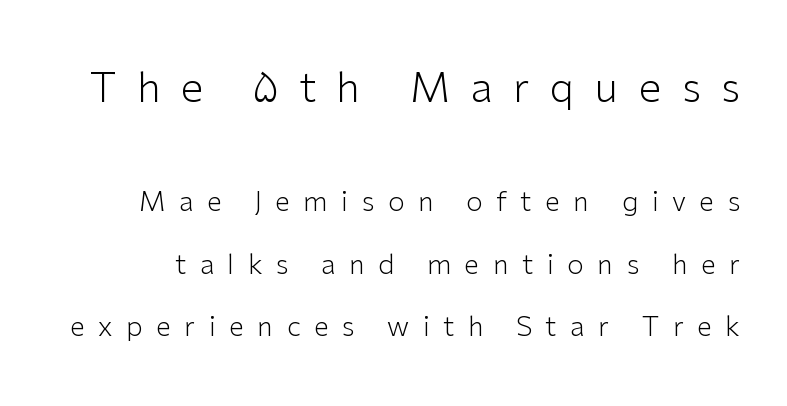
{"serif": "no", "italic": "no", "bold": "no", "weight": "light", "width": "normal", "stroke_contrast": "low", "x_height": "medium", "monospaced": "no", "underline": "no", "line_spacing": "loose", "line_spacing_ratio": 2.32, "letter_spacing": "wide", "letter_spacing_em": 0.5, "larger_block": "first", "size_ratio": 1.52, "glyph_px": 41}
